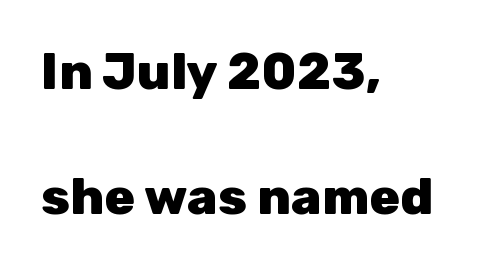
Q: Is the text bold? A: Yes.
Q: Is the text italic (slanted)? A: No, it is upright.
Q: Is the typeface a serif or a sans-serif typeface? A: Sans-serif.
Q: Is the text underlined? A: No.
Q: How is the paragraph aligned? A: Left-aligned.
Q: Is the spacing between letters normal or unusually wide? A: Normal.
Q: Is the spacing between lines tight, normal or loose? A: Loose.
Q: Width (condensed, normal, or wide)? A: Normal.
Q: Stroke contrast? A: Low.
Q: x-height? A: Medium.
Q: Monospaced? A: No.
